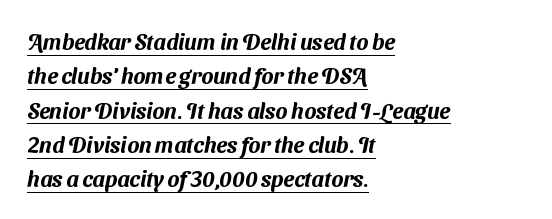
{"underline": "yes", "align": "left", "line_spacing": "normal", "line_spacing_ratio": 1.56, "letter_spacing": "normal", "letter_spacing_em": 0.0, "glyph_px": 22}
